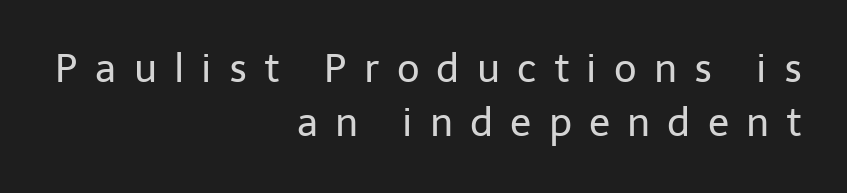
Q: Is the text bold? A: No.
Q: Is the text italic (slanted)? A: No, it is upright.
Q: Is the typeface a serif or a sans-serif typeface? A: Sans-serif.
Q: Is the text underlined? A: No.
Q: How is the paragraph aligned? A: Right-aligned.
Q: Is the spacing between letters normal or unusually wide? A: Unusually wide.
Q: Is the spacing between lines tight, normal or loose? A: Normal.
Q: Width (condensed, normal, or wide)? A: Normal.
Q: Stroke contrast? A: Low.
Q: x-height? A: Medium.
Q: Monospaced? A: No.
